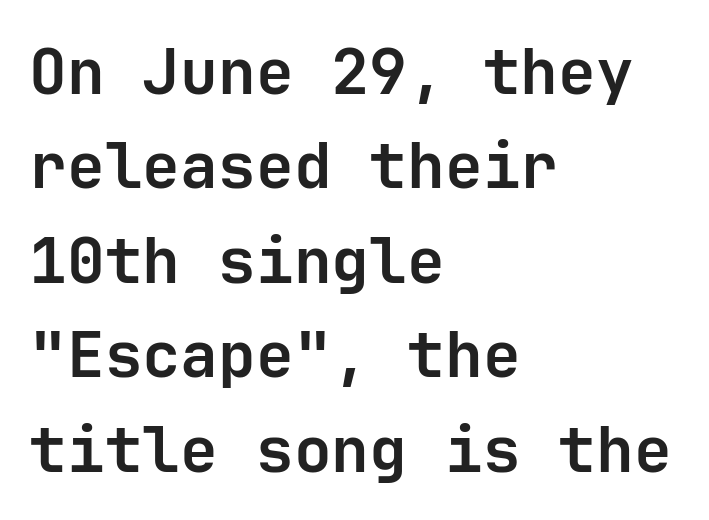
Regarding serifs, this sample does without them. Horizontally, the lines are justified to the leading edge only. Beneath every word, the page is bare. Heavy, bold letterforms.
